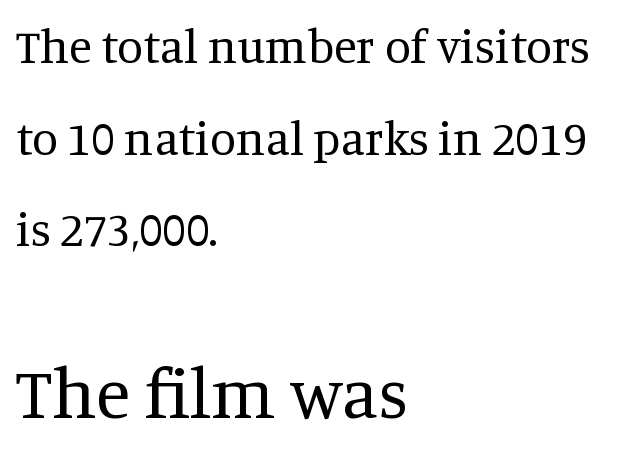
Which chunk is bigger? The second one — the bottom block dwarfs the top. Any mark beneath the type? The region is blank. The designer went with a serif here, giving each stem small feet. The rag falls on the right side of this text block.
